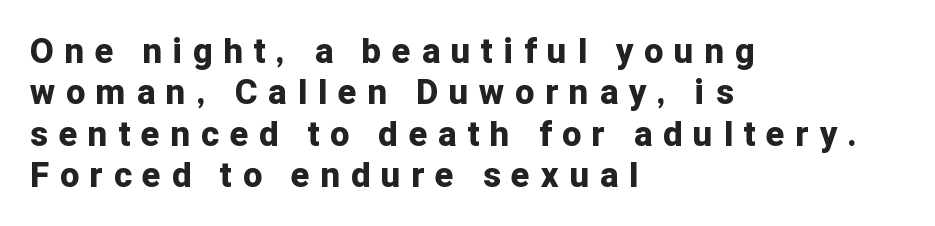
The axis of the letterforms is exactly vertical. Decoration check: the copy has no underline. The face used here has the dense, thick strokes of a bold. You can tell from the bare stems that sans-serif type was used. Tracking here is generous; glyphs stand well apart from one another. A student would call this left alignment; a typographer would say flush left, rag right.
